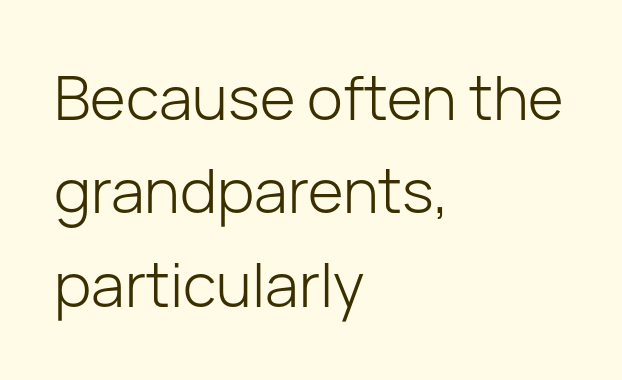
The image shows 61 px light sans-serif type, upright; set left-aligned, normal line spacing (1.53x), normal letter spacing, not underlined; low stroke contrast and a medium x-height.
